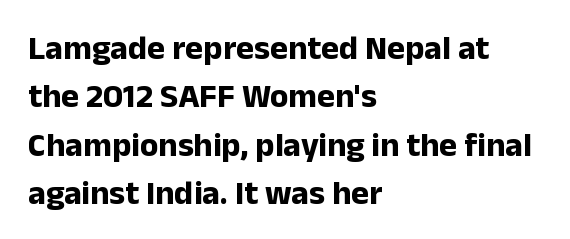
{"serif": "no", "italic": "no", "bold": "yes", "weight": "bold", "width": "normal", "stroke_contrast": "low", "x_height": "medium", "monospaced": "no", "underline": "no", "align": "left", "line_spacing": "normal", "line_spacing_ratio": 1.42, "letter_spacing": "normal", "letter_spacing_em": 0.0, "glyph_px": 34}
